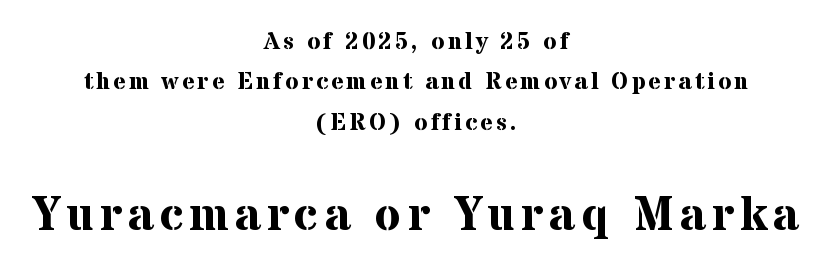
Q: Is the text bold? A: Yes.
Q: Is the text italic (slanted)? A: No, it is upright.
Q: Is the typeface a serif or a sans-serif typeface? A: Serif.
Q: Is the text underlined? A: No.
Q: How is the paragraph aligned? A: Centered.
Q: Is the spacing between lines tight, normal or loose? A: Normal.
Q: Which block of text is set in a larger size, the first (top) or the second (bottom)? A: The second (bottom) one.
Q: Width (condensed, normal, or wide)? A: Normal.
Q: Stroke contrast? A: Medium.
Q: x-height? A: Medium.
Q: Monospaced? A: No.
